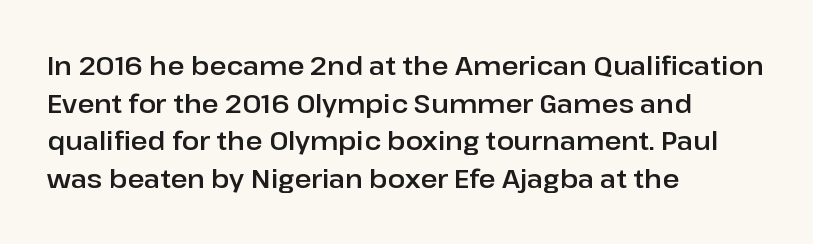
Which margin do the lines hug? The left one — the right edge is uneven. This sample uses plain, unmodified letter spacing. Glance below the letters and you will spot only blank space. Baseline-to-baseline distance is the conventional proportion of letter height.
